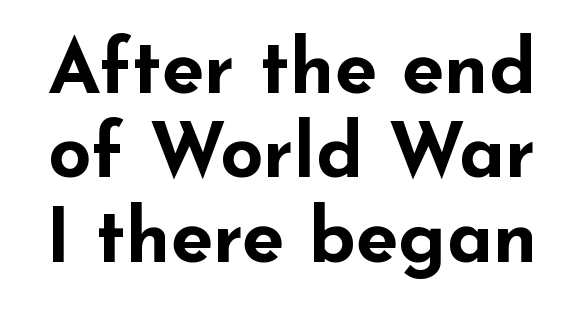
Q: Is the text bold? A: Yes.
Q: Is the text italic (slanted)? A: No, it is upright.
Q: Is the typeface a serif or a sans-serif typeface? A: Sans-serif.
Q: Is the text underlined? A: No.
Q: Is the spacing between letters normal or unusually wide? A: Normal.
Q: Is the spacing between lines tight, normal or loose? A: Tight.
Q: Width (condensed, normal, or wide)? A: Wide.
Q: Stroke contrast? A: Low.
Q: x-height? A: Small.
Q: Monospaced? A: No.
